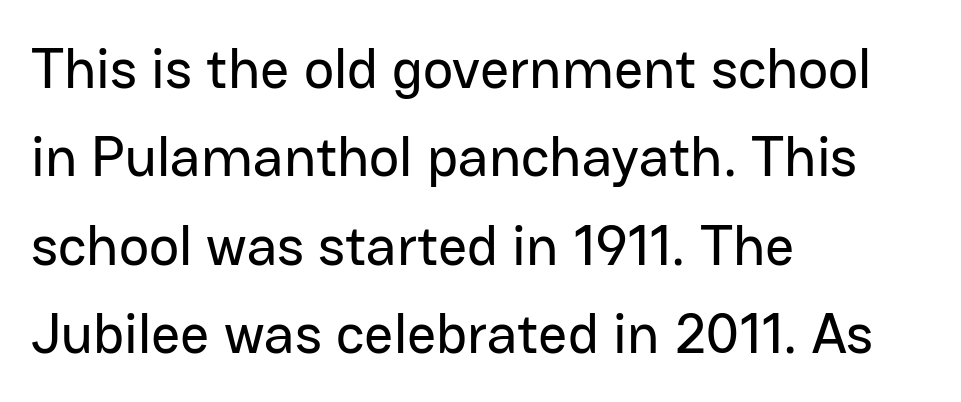
{"serif": "no", "italic": "no", "width": "normal", "stroke_contrast": "low", "x_height": "medium", "monospaced": "no", "underline": "no", "align": "left", "line_spacing": "normal", "line_spacing_ratio": 1.55, "letter_spacing": "normal", "letter_spacing_em": 0.0, "glyph_px": 57}
